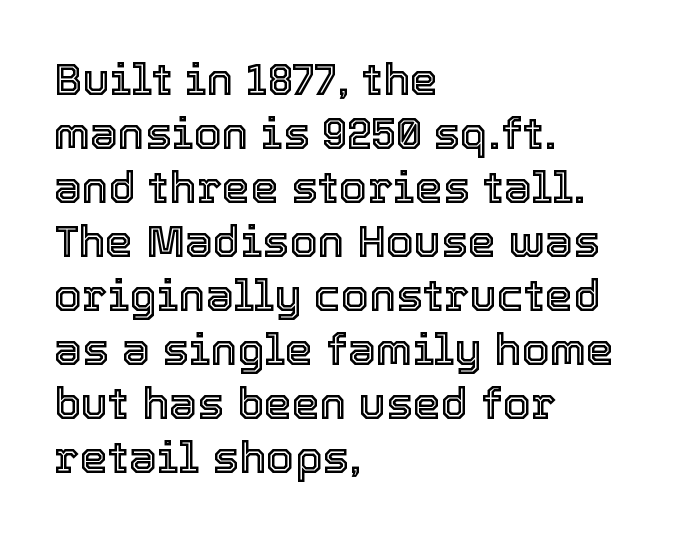
{"italic": "no", "width": "normal", "x_height": "medium", "monospaced": "no", "underline": "no", "align": "left", "line_spacing_ratio": 1.2, "letter_spacing": "normal", "letter_spacing_em": 0.0, "glyph_px": 45}
